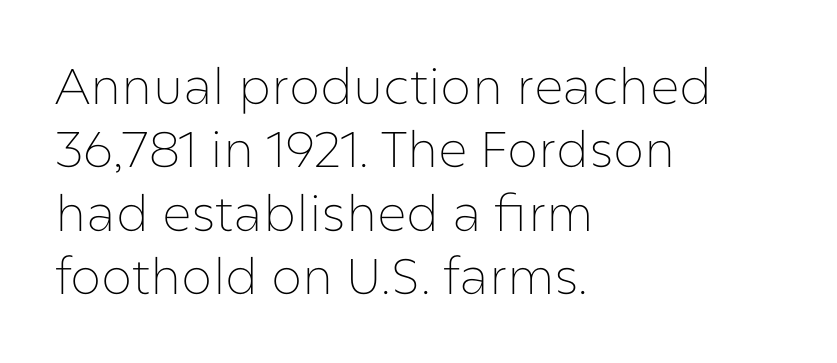
Q: Is the text bold? A: No.
Q: Is the text italic (slanted)? A: No, it is upright.
Q: Is the typeface a serif or a sans-serif typeface? A: Sans-serif.
Q: Is the text underlined? A: No.
Q: How is the paragraph aligned? A: Left-aligned.
Q: Is the spacing between letters normal or unusually wide? A: Normal.
Q: Is the spacing between lines tight, normal or loose? A: Normal.
Q: Width (condensed, normal, or wide)? A: Normal.
Q: Stroke contrast? A: Low.
Q: x-height? A: Medium.
Q: Monospaced? A: No.
